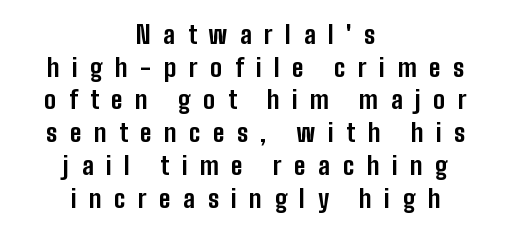
Between one letter and the next there's a generous, obvious gap. Anything drawn beneath the words? Only blank space. The font's upright variant was chosen for this text. Neither beginnings nor endings align; midpoints do.
